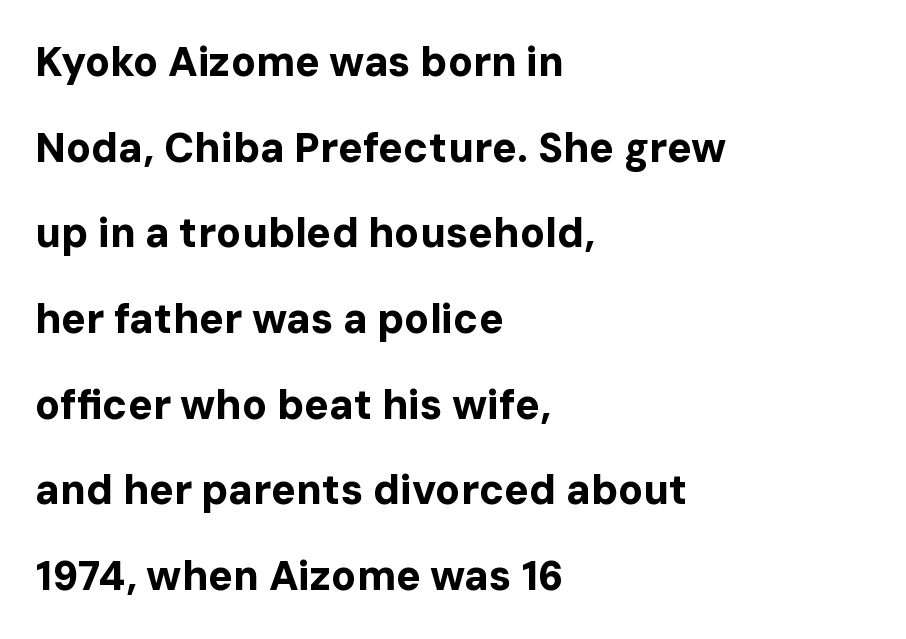
Teacher's note: observe the even left margin — that is flush-left alignment. Compared with typical paragraphs, the rows here are farther apart. The string is rendered with underlining switched off. Each letter keeps its own natural width here, so spacing adapts to shape.
